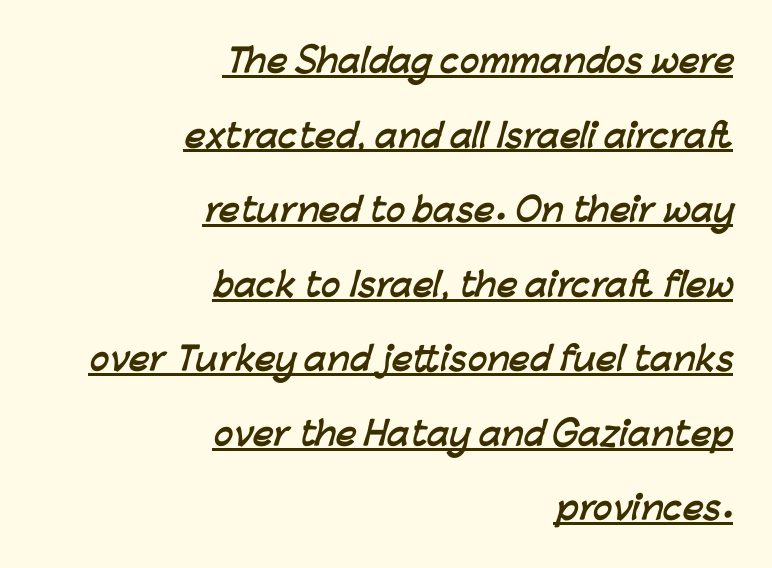
{"serif": "no", "bold": "yes", "weight": "semibold", "width": "normal", "stroke_contrast": "low", "x_height": "medium", "monospaced": "no", "underline": "yes", "align": "right", "line_spacing": "loose", "line_spacing_ratio": 2.33, "letter_spacing": "normal", "letter_spacing_em": 0.0, "glyph_px": 32}
